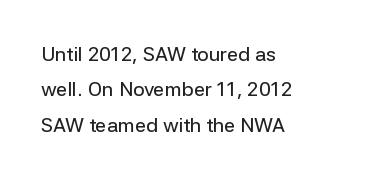
{"italic": "no", "underline": "no", "align": "left", "line_spacing_ratio": 1.77, "letter_spacing": "normal", "letter_spacing_em": 0.0, "glyph_px": 20}
